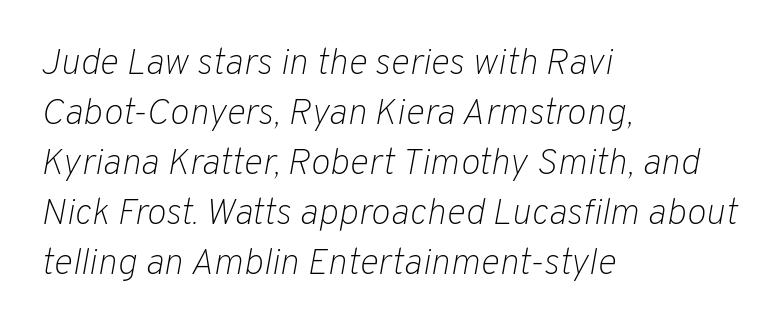
The image shows 37 px light type, italic (leaning right); set left-aligned, normal line spacing (1.35x), normal letter spacing, not underlined; low stroke contrast and a medium x-height.
